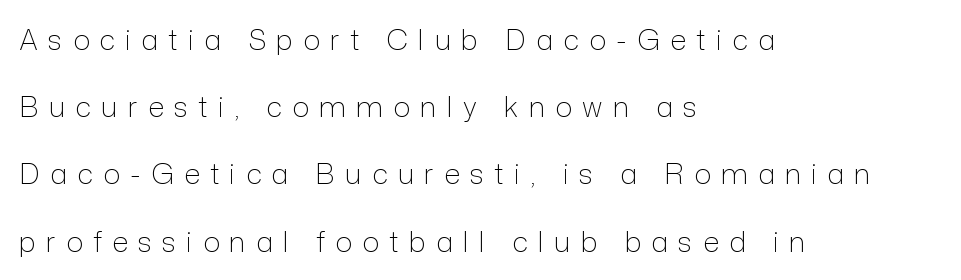
{"serif": "no", "italic": "no", "bold": "no", "weight": "light", "width": "normal", "stroke_contrast": "low", "x_height": "medium", "monospaced": "no", "underline": "no", "align": "left", "line_spacing": "loose", "line_spacing_ratio": 2.4, "letter_spacing": "wide", "letter_spacing_em": 0.37, "glyph_px": 28}
